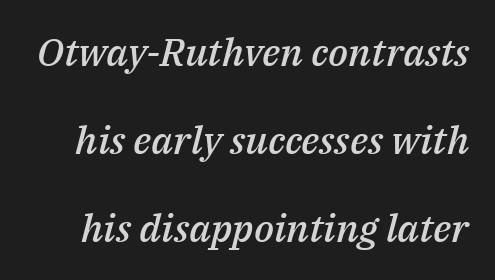
Plain, unruled lines of type. This rendering leaves character spacing at its baseline value. The passage shown is semibold, sitting just below true bold. A typesetter would call this leading open, well beyond the default. The text carries the slant typical of an italic or oblique font. Proportional: the letters do not fall into vertical columns.
